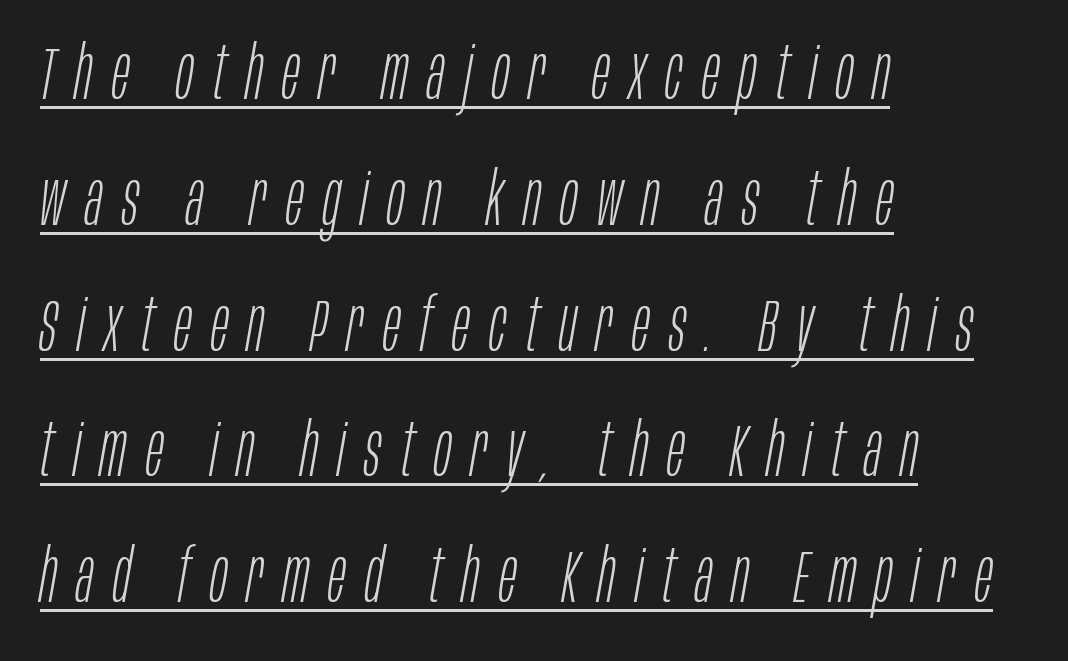
Q: Is the text bold? A: No.
Q: Is the text italic (slanted)? A: Yes, it leans right by about 10 degrees.
Q: Is the text underlined? A: Yes.
Q: How is the paragraph aligned? A: Left-aligned.
Q: Is the spacing between letters normal or unusually wide? A: Unusually wide.
Q: Is the spacing between lines tight, normal or loose? A: Normal.
Q: Width (condensed, normal, or wide)? A: Condensed.
Q: Stroke contrast? A: Low.
Q: x-height? A: Large.
Q: Monospaced? A: No.
